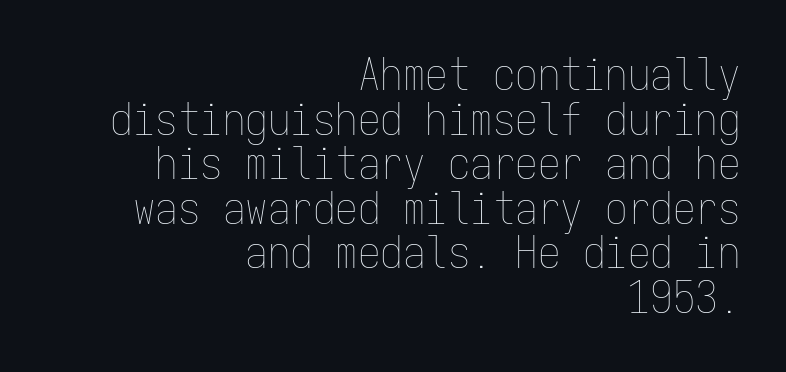
Does the lettering tilt? It doesn't — this is upright. Every row of glyphs terminates at an identical x-position on the right. Monospaced: the letters line up in strict vertical columns. Quick note: underline off. Students, note that the glyphs here touch the page at normal intervals.
